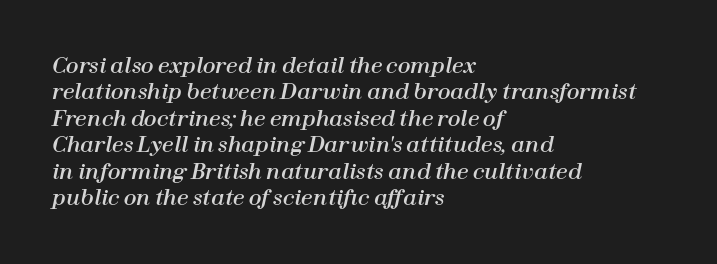
The image shows 21 px text type, italic (leaning right); set left-aligned, normal line spacing (1.26x), normal letter spacing, not underlined.
